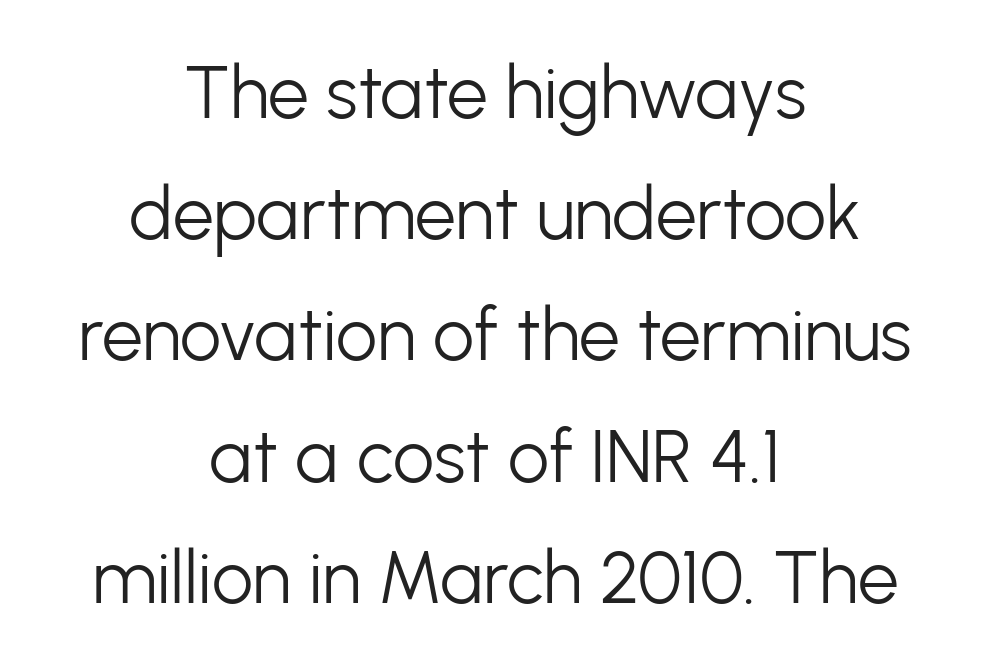
The image shows 73 px light sans-serif type, upright; set centered, normal line spacing (1.66x), normal letter spacing, not underlined; low stroke contrast and a medium x-height.
